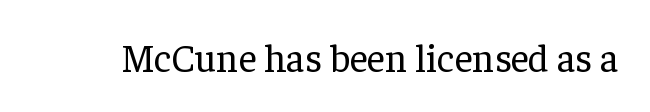
The image shows 39 px regular-weight serif type, upright; set normal letter spacing, not underlined; low stroke contrast and a medium x-height.
